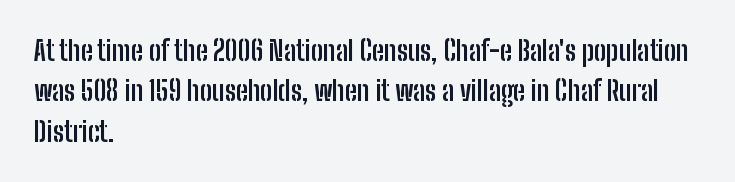
Look at the tracking — it's just the regular setting, nothing added. A classic flush-left, rag-right setting is used for this passage. Lines of text with bare space underneath. The font's upright variant was chosen for this text.
